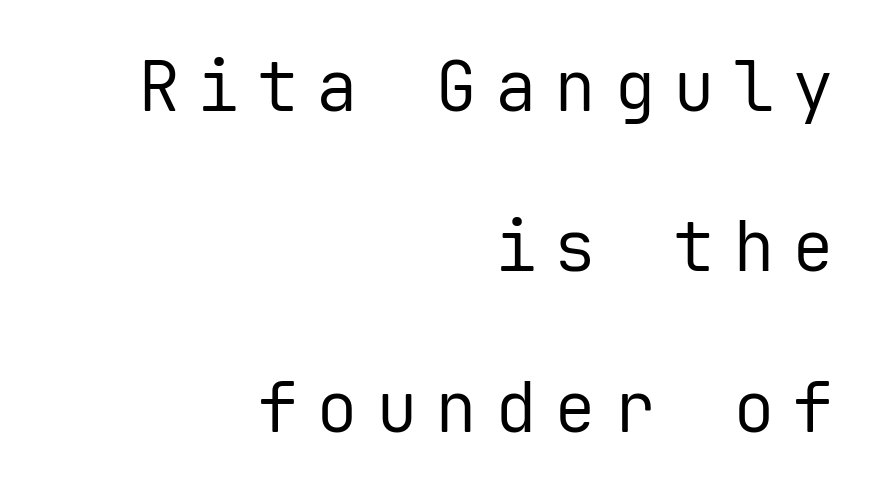
Q: Is the text bold? A: No.
Q: Is the text italic (slanted)? A: No, it is upright.
Q: Is the typeface a serif or a sans-serif typeface? A: Sans-serif.
Q: Is the text underlined? A: No.
Q: How is the paragraph aligned? A: Right-aligned.
Q: Is the spacing between letters normal or unusually wide? A: Unusually wide.
Q: Is the spacing between lines tight, normal or loose? A: Loose.
Q: Width (condensed, normal, or wide)? A: Normal.
Q: Stroke contrast? A: Low.
Q: x-height? A: Medium.
Q: Monospaced? A: Yes.
